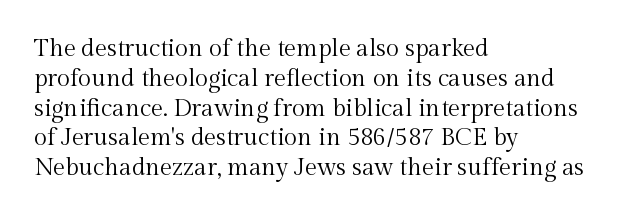
{"italic": "no", "bold": "no", "underline": "no", "align": "left", "line_spacing_ratio": 1.24, "letter_spacing": "normal", "letter_spacing_em": 0.0, "glyph_px": 24}
